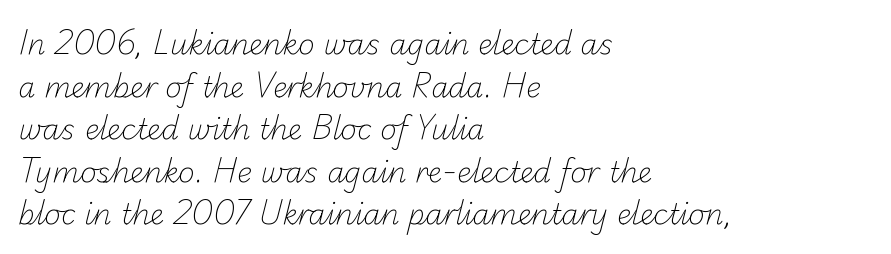
The area under the type is left untouched. Short and long lines alike share a common starting point at left. The letterforms sit at book weight or below. The passage shown is typed in a proportional face where columns would drift. This is sans-serif lettering, the kind often seen on screens and signage. Normally led — the rows are evenly, conventionally spaced.
